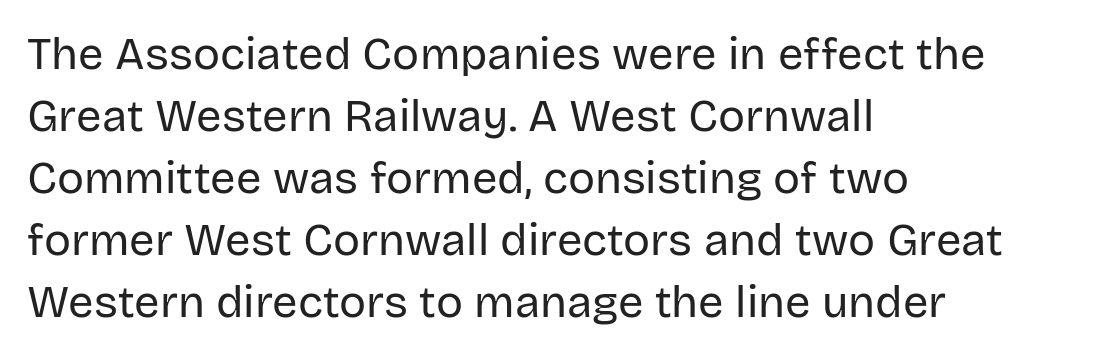
Compared with a centered layout, this one pins lines to the left instead. Does extra space separate the letters? No, they use regular spacing. The area under the type is left untouched. The letters carry no serifs — their stems end cleanly without finishing strokes. Looks like regular typesetting: each glyph gets only the width it needs. Regarding leading, the lines here are spaced in the standard way.
